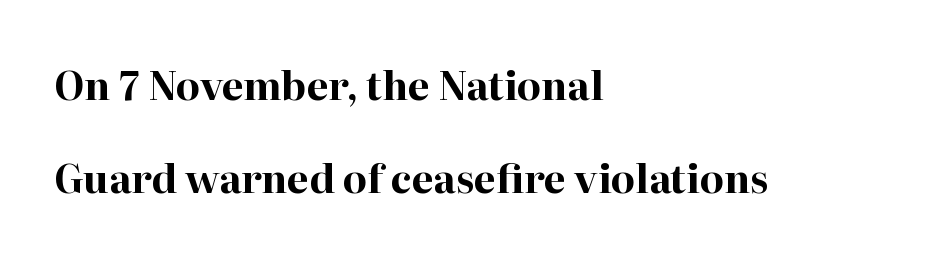
Q: Is the text bold? A: Yes.
Q: Is the text italic (slanted)? A: No, it is upright.
Q: Is the typeface a serif or a sans-serif typeface? A: Serif.
Q: Is the text underlined? A: No.
Q: How is the paragraph aligned? A: Left-aligned.
Q: Is the spacing between letters normal or unusually wide? A: Normal.
Q: Is the spacing between lines tight, normal or loose? A: Loose.
Q: Width (condensed, normal, or wide)? A: Normal.
Q: Stroke contrast? A: High.
Q: x-height? A: Medium.
Q: Monospaced? A: No.
